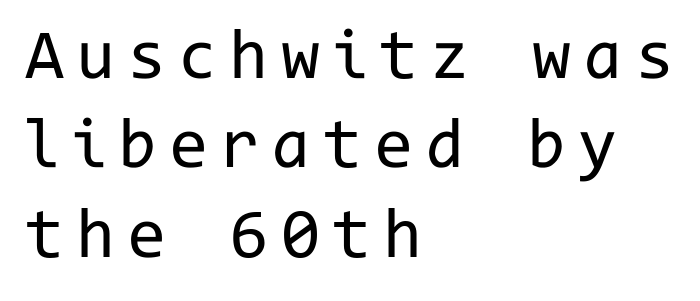
The image shows 71 px regular-weight sans-serif type, upright, monospaced; set left-aligned, normal line spacing (1.26x), not underlined; low stroke contrast and a medium x-height.
